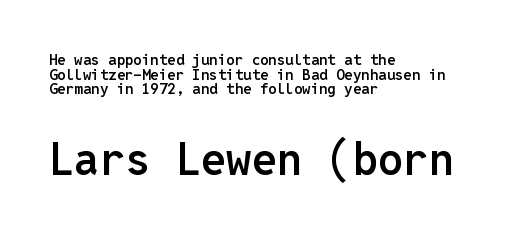
Q: Is the text bold? A: Semi-bold.
Q: Is the text italic (slanted)? A: No, it is upright.
Q: Is the typeface a serif or a sans-serif typeface? A: Sans-serif.
Q: Is the text underlined? A: No.
Q: How is the paragraph aligned? A: Left-aligned.
Q: Is the spacing between letters normal or unusually wide? A: Normal.
Q: Is the spacing between lines tight, normal or loose? A: Tight.
Q: Which block of text is set in a larger size, the first (top) or the second (bottom)? A: The second (bottom) one.
Q: Width (condensed, normal, or wide)? A: Normal.
Q: Stroke contrast? A: Low.
Q: x-height? A: Medium.
Q: Monospaced? A: Yes.
